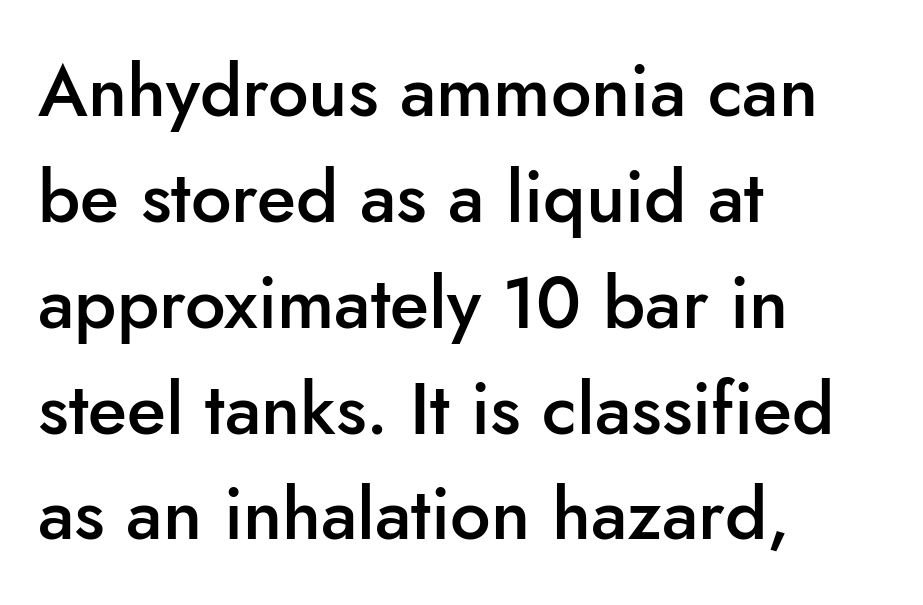
Q: Is the text bold? A: Semi-bold.
Q: Is the text italic (slanted)? A: No, it is upright.
Q: Is the typeface a serif or a sans-serif typeface? A: Sans-serif.
Q: Is the text underlined? A: No.
Q: How is the paragraph aligned? A: Left-aligned.
Q: Is the spacing between letters normal or unusually wide? A: Normal.
Q: Is the spacing between lines tight, normal or loose? A: Normal.
Q: Width (condensed, normal, or wide)? A: Normal.
Q: Stroke contrast? A: Low.
Q: x-height? A: Small.
Q: Monospaced? A: No.
